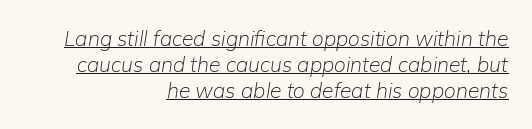
This is not heavy type; no bold has been used. One-word summary of the alignment: right. A continuous stroke trails under the words, as in a hyperlink. The tracking reads as untouched default to a designer's eye. Quick note: italic.
